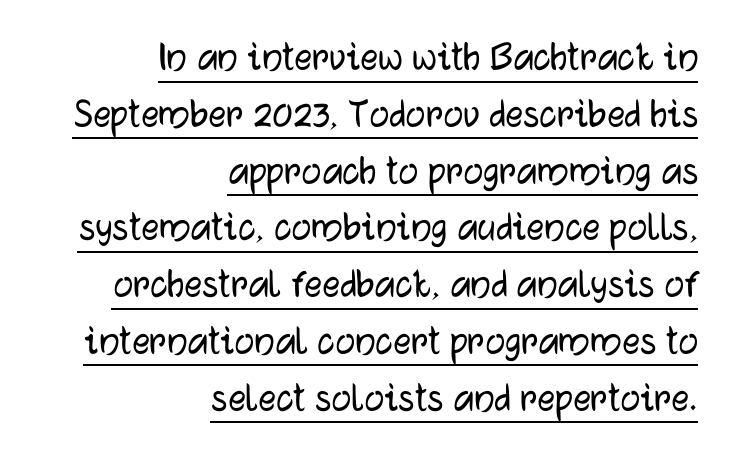
The image shows 44 px sans-serif type, upright; set right-aligned, normal line spacing (1.29x), normal letter spacing, underlined; low stroke contrast and a medium x-height.
